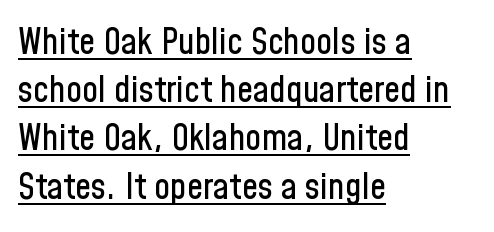
Emphasis is given by a line drawn under the lettering. In terms of letterform style, serifs are entirely absent. The passage shown is typed in a proportional face where columns would drift. The block of text has a typical density, with ordinary space between rows. The passage is arranged the way most books set body copy — flush left.
